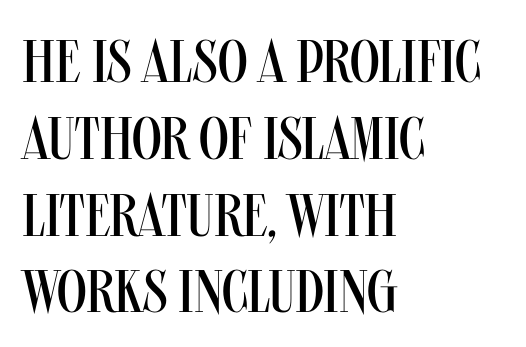
The image shows 60 px regular-weight, condensed sans-serif type, upright; set left-aligned, normal line spacing (1.28x), normal letter spacing, not underlined; medium stroke contrast and a large x-height.
